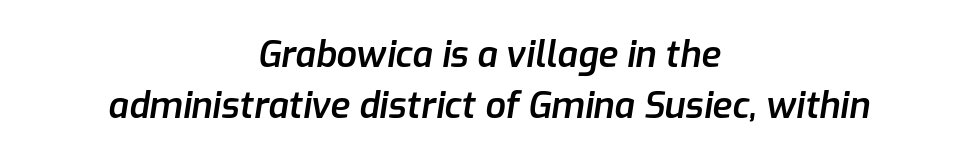
{"italic": "yes", "lean": "right", "slant_degrees": 9, "bold": "semi", "weight": "semibold", "width": "normal", "stroke_contrast": "low", "x_height": "medium", "monospaced": "no", "underline": "no", "align": "center", "line_spacing": "normal", "line_spacing_ratio": 1.42, "letter_spacing": "normal", "letter_spacing_em": 0.0, "glyph_px": 36}
